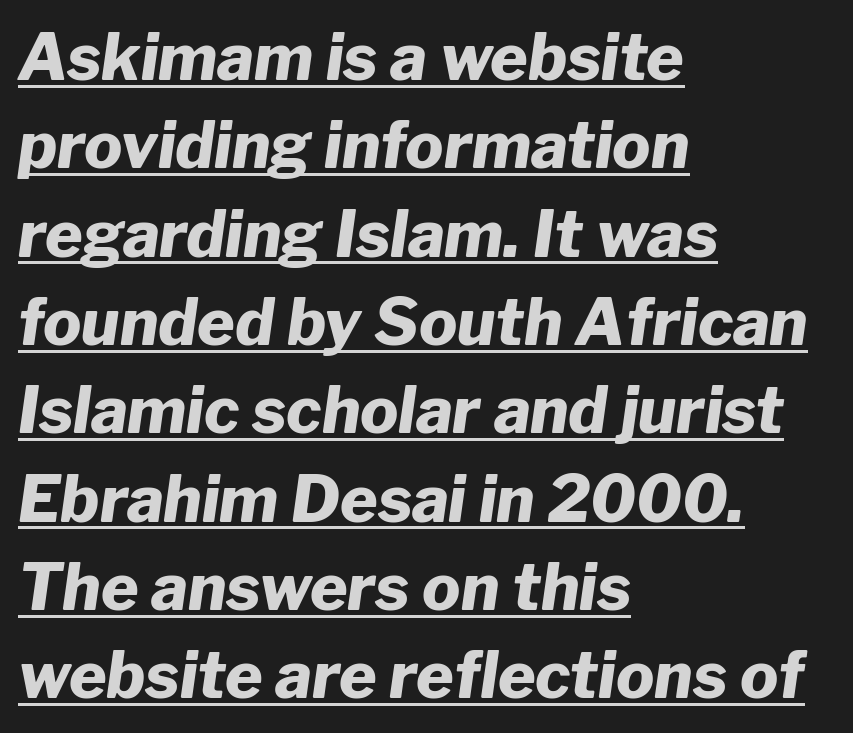
It's the slanting kind of type. The strokes are fattened all the way to bold. Here the designer chose a conventional face with non-uniform glyph widths. The words here are underlined. Summary of vertical rhythm: regular, with standard interline spacing. Casual observation: everything's shoved over to the left.
